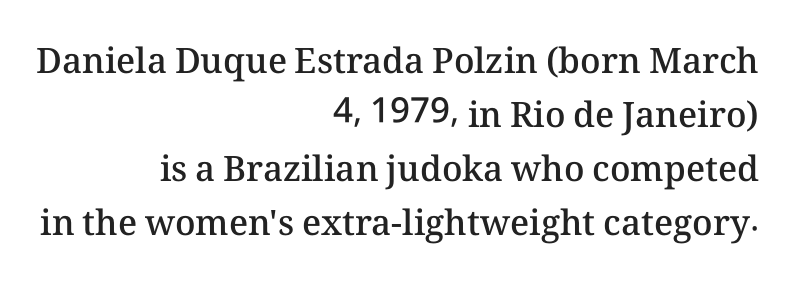
Honestly, there is no underline to notice here at all. This rendering uses right alignment, leaving the left contour irregular. Ascenders rise straight up at ninety degrees. You could not count columns in this text — the font is proportionally spaced.
